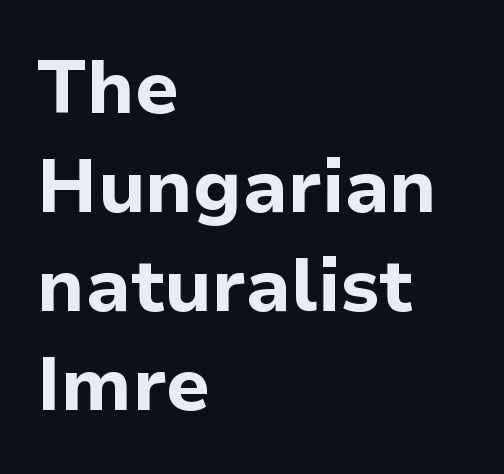
Q: Is the text bold? A: Yes.
Q: Is the text italic (slanted)? A: No, it is upright.
Q: Is the typeface a serif or a sans-serif typeface? A: Sans-serif.
Q: Is the text underlined? A: No.
Q: How is the paragraph aligned? A: Left-aligned.
Q: Is the spacing between letters normal or unusually wide? A: Normal.
Q: Is the spacing between lines tight, normal or loose? A: Normal.
Q: Width (condensed, normal, or wide)? A: Normal.
Q: Stroke contrast? A: Low.
Q: x-height? A: Medium.
Q: Monospaced? A: No.
